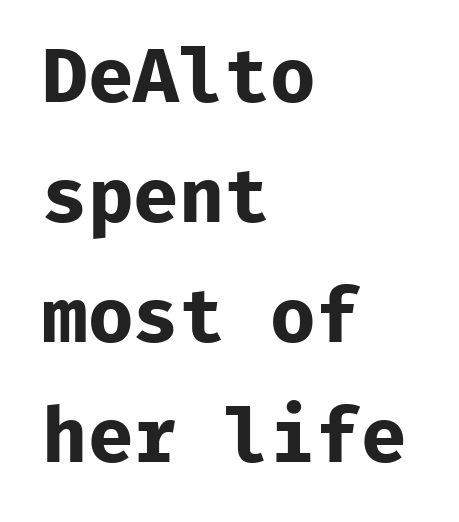
{"serif": "no", "italic": "no", "bold": "yes", "weight": "bold", "width": "normal", "stroke_contrast": "low", "x_height": "medium", "monospaced": "yes", "underline": "no", "align": "left", "line_spacing": "normal", "line_spacing_ratio": 1.58, "letter_spacing": "normal", "letter_spacing_em": 0.0, "glyph_px": 76}
